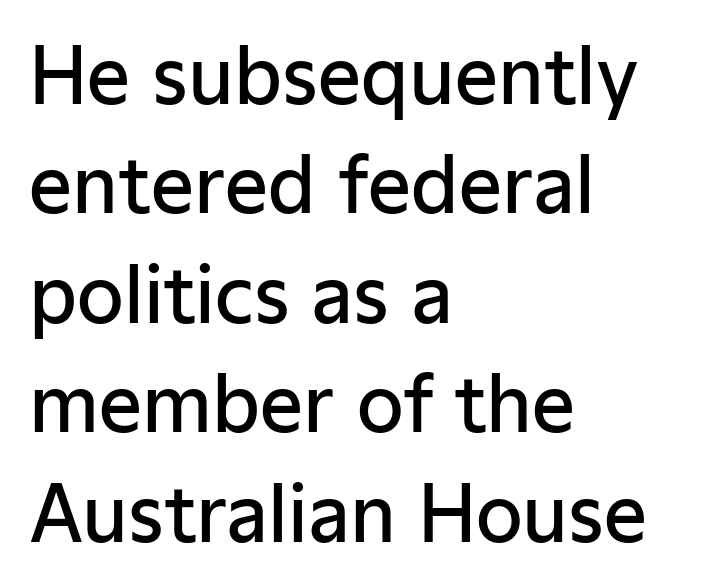
Q: Is the text bold? A: Semi-bold.
Q: Is the text italic (slanted)? A: No, it is upright.
Q: Is the typeface a serif or a sans-serif typeface? A: Sans-serif.
Q: Is the text underlined? A: No.
Q: How is the paragraph aligned? A: Left-aligned.
Q: Is the spacing between letters normal or unusually wide? A: Normal.
Q: Is the spacing between lines tight, normal or loose? A: Normal.
Q: Width (condensed, normal, or wide)? A: Normal.
Q: Stroke contrast? A: Low.
Q: x-height? A: Medium.
Q: Monospaced? A: No.
